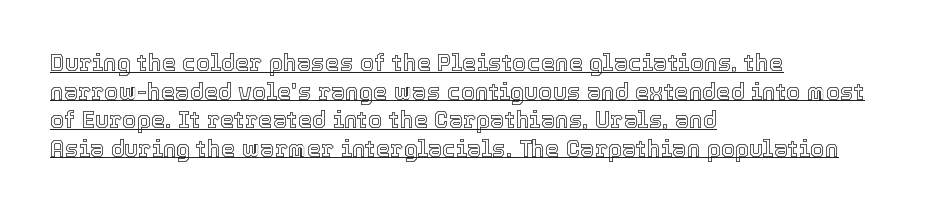
{"italic": "no", "underline": "yes", "align": "left", "line_spacing_ratio": 1.24, "letter_spacing": "normal", "letter_spacing_em": 0.0, "glyph_px": 23}
